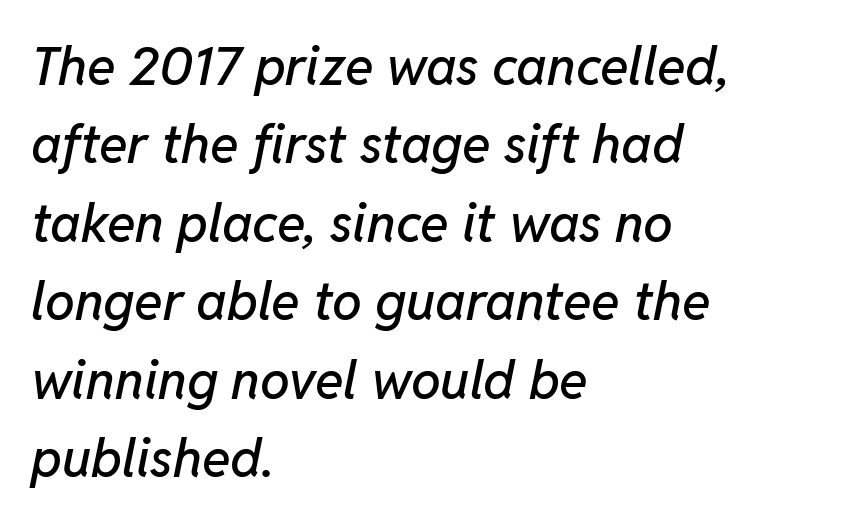
{"italic": "yes", "lean": "right", "slant_degrees": 11, "width": "normal", "stroke_contrast": "low", "x_height": "medium", "monospaced": "no", "underline": "no", "align": "left", "line_spacing": "normal", "line_spacing_ratio": 1.48, "letter_spacing": "normal", "letter_spacing_em": 0.0, "glyph_px": 53}
